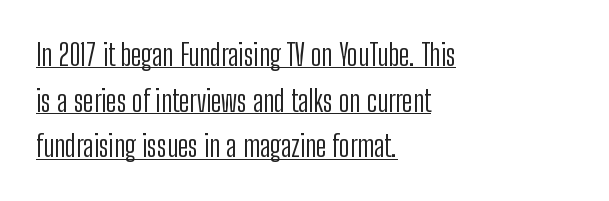
{"serif": "no", "italic": "no", "bold": "no", "weight": "light", "width": "condensed", "stroke_contrast": "low", "x_height": "medium", "monospaced": "no", "underline": "yes", "align": "left", "line_spacing": "normal", "line_spacing_ratio": 1.52, "letter_spacing": "normal", "letter_spacing_em": 0.0, "glyph_px": 30}
